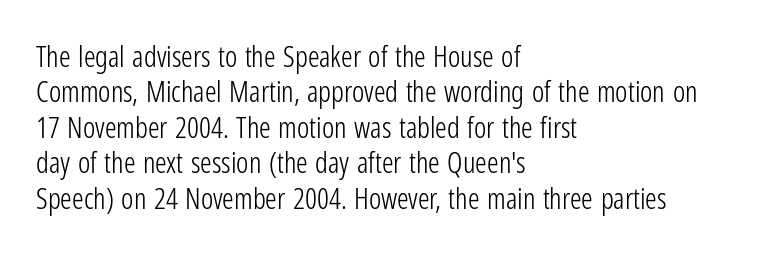
{"serif": "no", "italic": "no", "bold": "no", "weight": "light", "width": "condensed", "stroke_contrast": "low", "x_height": "medium", "monospaced": "no", "underline": "no", "align": "left", "line_spacing_ratio": 1.22, "letter_spacing": "normal", "letter_spacing_em": 0.0, "glyph_px": 29}
